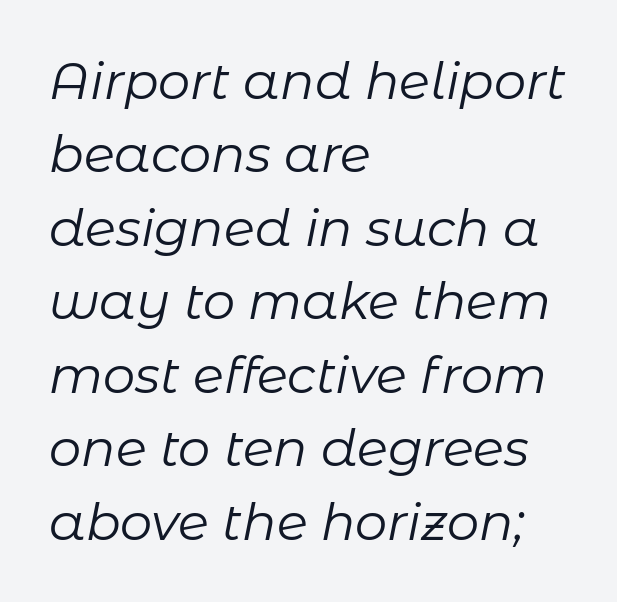
{"italic": "yes", "lean": "right", "slant_degrees": 11, "bold": "no", "weight": "regular", "width": "normal", "stroke_contrast": "low", "x_height": "medium", "monospaced": "no", "underline": "no", "align": "left", "line_spacing": "normal", "line_spacing_ratio": 1.44, "letter_spacing": "normal", "letter_spacing_em": 0.0, "glyph_px": 51}
